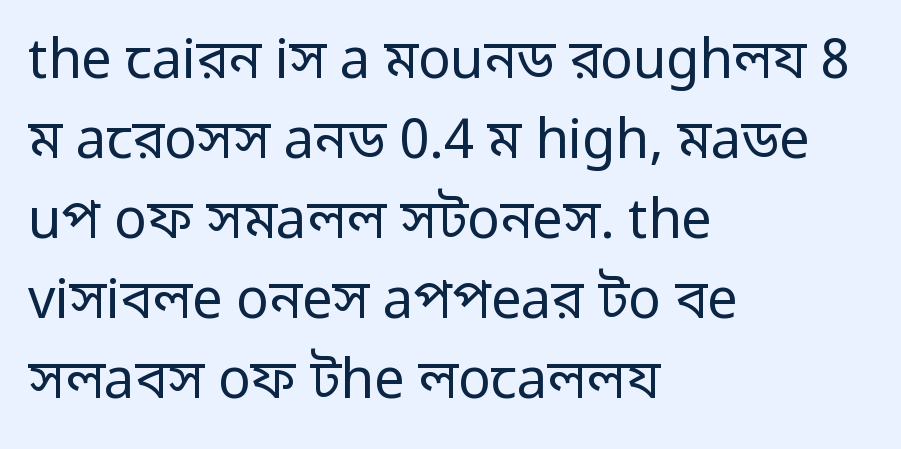
Q: Is the text bold? A: No.
Q: Is the text italic (slanted)? A: No, it is upright.
Q: Is the typeface a serif or a sans-serif typeface? A: Sans-serif.
Q: Is the text underlined? A: No.
Q: How is the paragraph aligned? A: Left-aligned.
Q: Is the spacing between letters normal or unusually wide? A: Normal.
Q: Is the spacing between lines tight, normal or loose? A: Normal.
Q: Width (condensed, normal, or wide)? A: Normal.
Q: Stroke contrast? A: Low.
Q: x-height? A: Medium.
Q: Monospaced? A: No.
